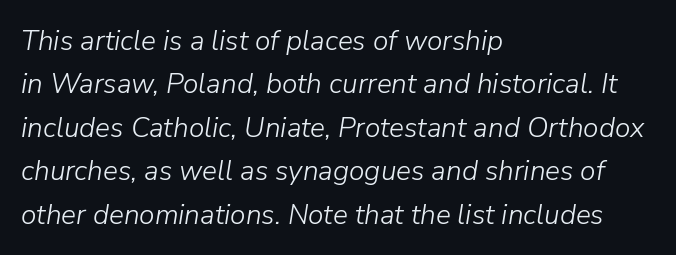
Vertical stems look standard width or narrower in stroke. Successive baselines arrive at the customary interval. Casual observation: everything's shoved over to the left. Proportional: the letters do not fall into vertical columns. Observe the lean: these are italic letterforms.
